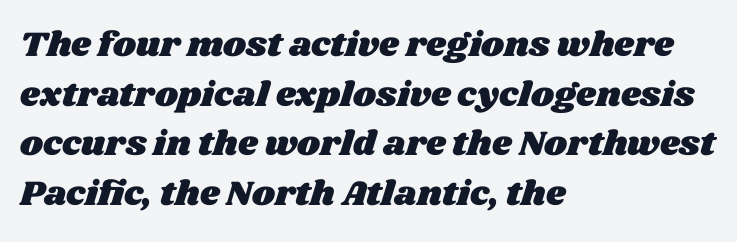
Q: Is the text underlined? A: No.
Q: How is the paragraph aligned? A: Left-aligned.
Q: Is the spacing between letters normal or unusually wide? A: Normal.
Q: Is the spacing between lines tight, normal or loose? A: Normal.
Q: Width (condensed, normal, or wide)? A: Wide.
Q: Stroke contrast? A: Medium.
Q: x-height? A: Large.
Q: Monospaced? A: No.
